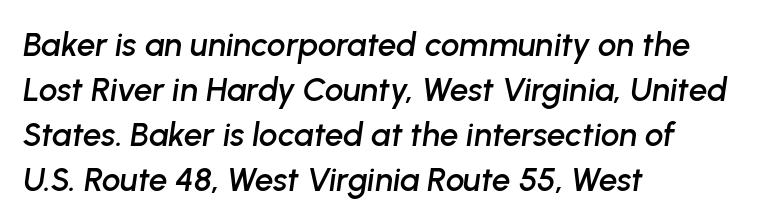
The image shows 33 px text type, italic (leaning right); set left-aligned, normal line spacing (1.36x), normal letter spacing, not underlined; low stroke contrast and a medium x-height.
